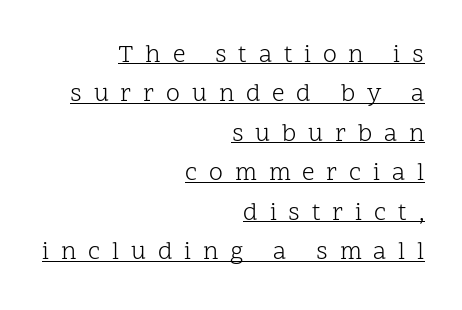
The image shows 25 px text type, upright; set right-aligned, normal line spacing (1.58x), unusually wide letter spacing (+0.47 em), underlined.
